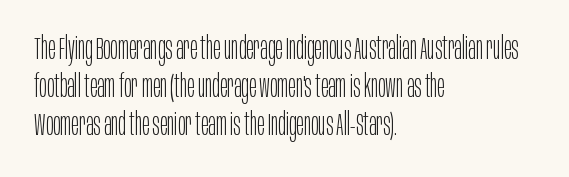
The image shows 31 px light, condensed sans-serif type, upright; set left-aligned, line spacing 1.22x, normal letter spacing, not underlined; low stroke contrast and a large x-height.
